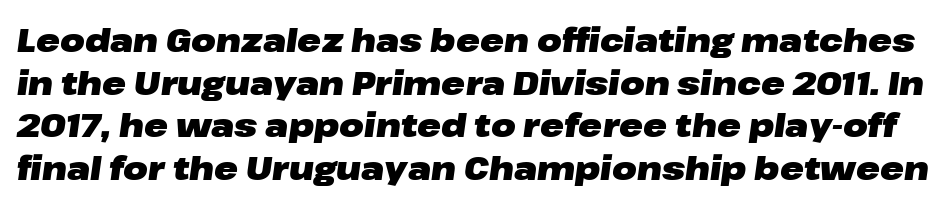
{"italic": "yes", "lean": "right", "slant_degrees": 8, "bold": "yes", "weight": "heavy", "width": "wide", "stroke_contrast": "low", "x_height": "medium", "monospaced": "no", "underline": "no", "line_spacing": "normal", "line_spacing_ratio": 1.33, "letter_spacing": "normal", "letter_spacing_em": 0.0, "glyph_px": 32}
